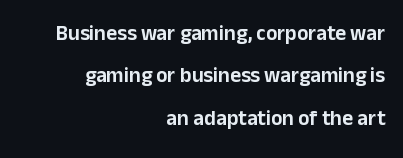
Every character sits straight up, as roman type does. Successive baselines arrive slowly, with a big drop between each. The line texture is even and compact thanks to regular tracking. Beneath every word, the page is bare. Every row of glyphs terminates at an identical x-position on the right.
